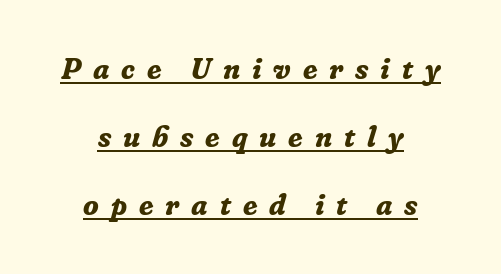
The words here are underlined. A typesetter would call this heavily tracked-out type. Looks like regular typesetting: each glyph gets only the width it needs. Slanted lettering throughout. On the weight axis this lands at bold, roughly 700.
